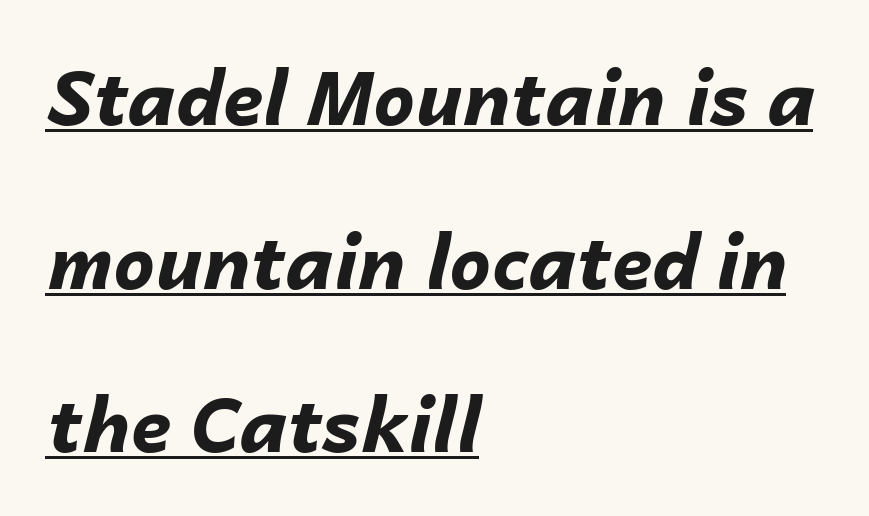
The passage is arranged the way most books set body copy — flush left. The face used here is proportionally spaced, like ordinary book or web type. Horizontal bands of white between lines are thick stripes. A typesetter would call this zero additional tracking. Compared with undecorated copy, this sample adds a rule below the words. The passage shown is emphatically bold.
